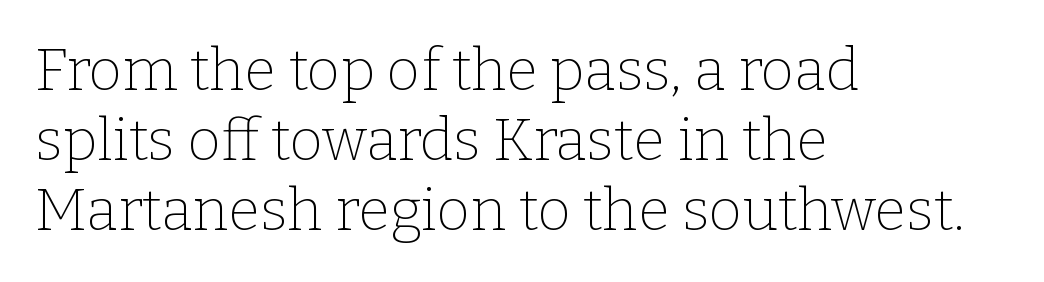
Q: Is the text bold? A: No.
Q: Is the text italic (slanted)? A: No, it is upright.
Q: Is the typeface a serif or a sans-serif typeface? A: Serif.
Q: Is the text underlined? A: No.
Q: How is the paragraph aligned? A: Left-aligned.
Q: Is the spacing between letters normal or unusually wide? A: Normal.
Q: Width (condensed, normal, or wide)? A: Normal.
Q: Stroke contrast? A: Low.
Q: x-height? A: Medium.
Q: Monospaced? A: No.
